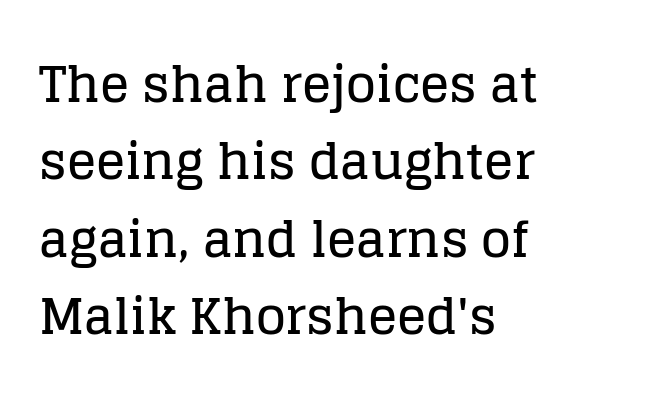
The zone under the glyphs is completely vacant. Short note: letters normally spaced. This sample uses a serif face. Line beginnings align vertically; line endings do not. Horizontal bands of white between lines are of average thickness.
